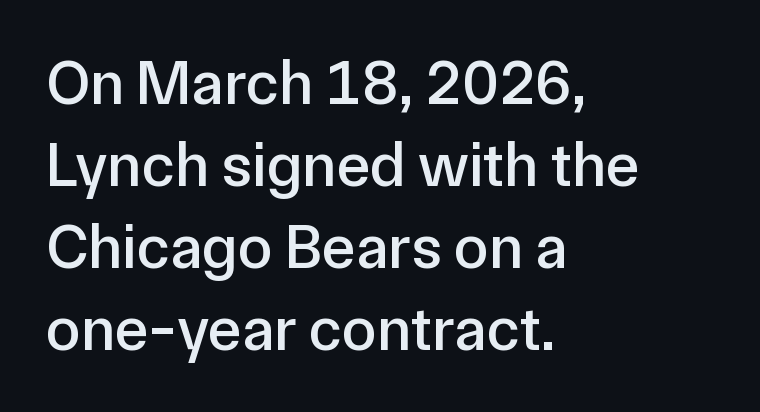
{"serif": "no", "italic": "no", "width": "normal", "stroke_contrast": "low", "x_height": "medium", "monospaced": "no", "underline": "no", "align": "left", "line_spacing": "normal", "line_spacing_ratio": 1.3, "letter_spacing": "normal", "letter_spacing_em": 0.0, "glyph_px": 63}
